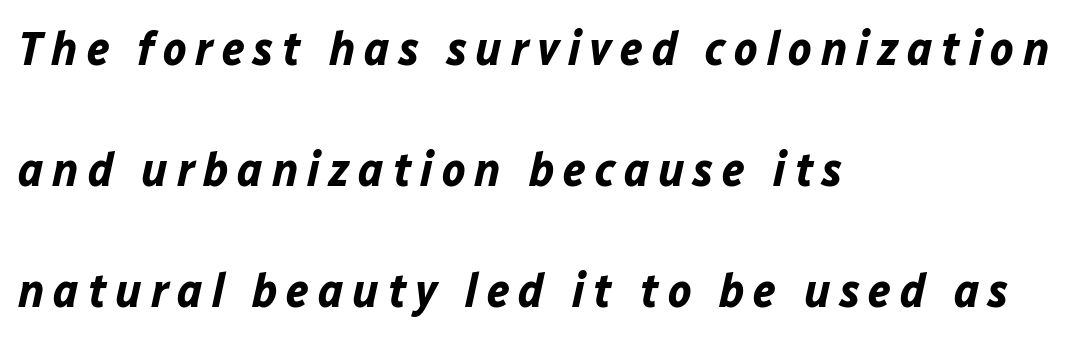
{"italic": "yes", "lean": "right", "slant_degrees": 12, "bold": "yes", "weight": "bold", "width": "normal", "stroke_contrast": "low", "x_height": "medium", "monospaced": "no", "underline": "no", "align": "left", "line_spacing": "loose", "line_spacing_ratio": 2.47, "glyph_px": 49}
